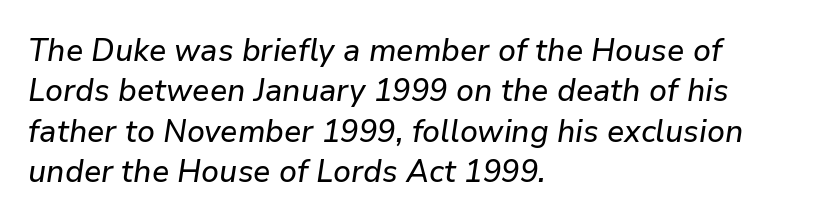
The designer left line spacing at the default. Reading down the block, your eye returns to a fixed left position each line. The glyphs are unaccompanied by any horizontal stroke below them. Each letter keeps its own natural width here, so spacing adapts to shape.
